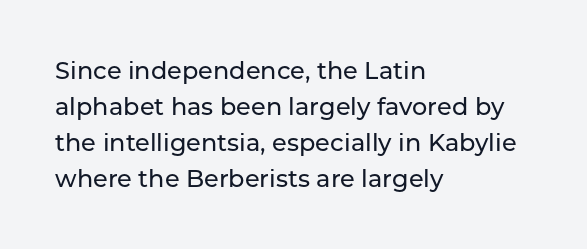
{"italic": "no", "underline": "no", "align": "left", "line_spacing": "normal", "line_spacing_ratio": 1.5, "letter_spacing": "normal", "letter_spacing_em": 0.0, "glyph_px": 24}
